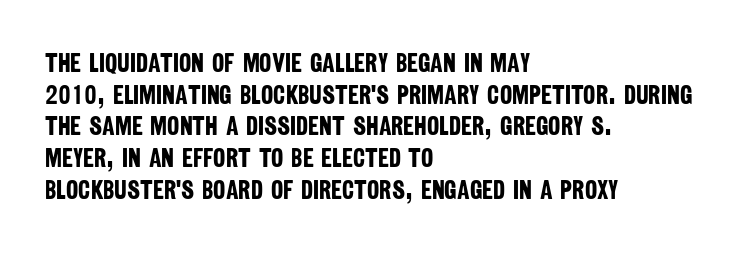
Spacing between characters is what you'd get straight out of the box. The compositor pushed each line to the left boundary. Compared with an ordinary text face, these strokes are far heavier — a full bold. Beneath every word, the page is bare.
